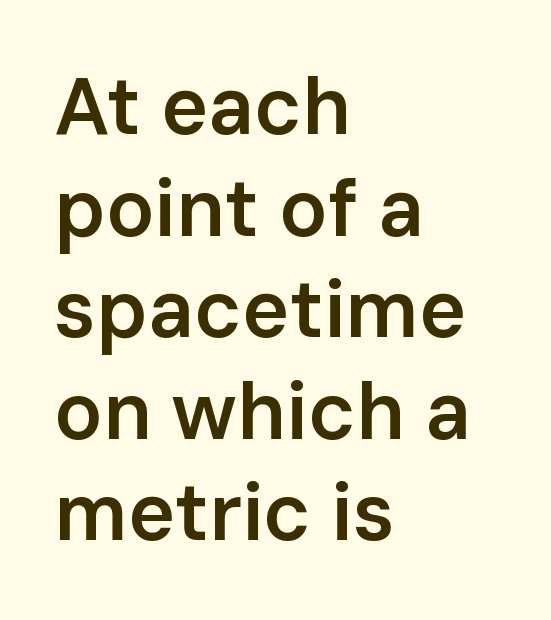
The image shows 80 px semibold sans-serif type, upright; set left-aligned, normal line spacing (1.27x), normal letter spacing, not underlined; low stroke contrast and a medium x-height.
